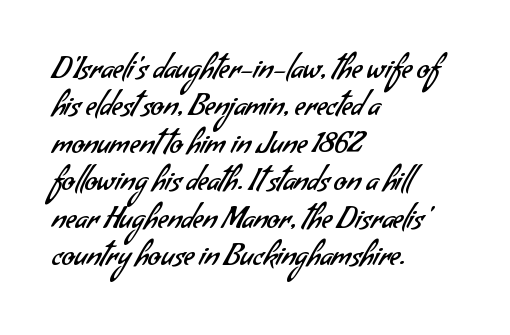
The image shows 29 px regular-weight sans-serif type; set left-aligned, normal line spacing (1.29x), normal letter spacing, not underlined; low stroke contrast and a small x-height.
